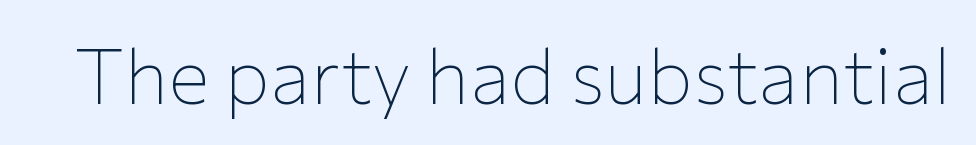
The image shows 78 px thin sans-serif type, upright; set normal letter spacing, not underlined; low stroke contrast and a medium x-height.
